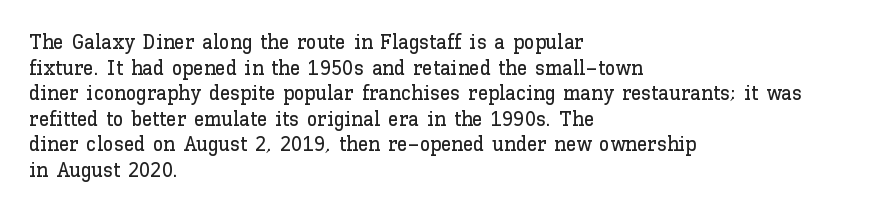
Line beginnings align vertically; line endings do not. Posture: vertical. A typesetter would call this zero additional tracking. The baseline area is clear.
